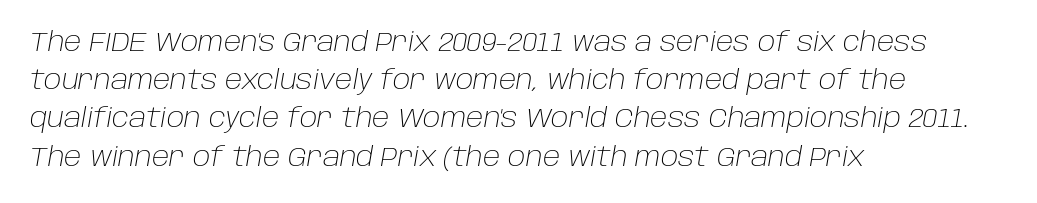
Q: Is the text bold? A: No.
Q: Is the text italic (slanted)? A: Yes, it leans right by about 10 degrees.
Q: Is the text underlined? A: No.
Q: How is the paragraph aligned? A: Left-aligned.
Q: Is the spacing between letters normal or unusually wide? A: Normal.
Q: Is the spacing between lines tight, normal or loose? A: Normal.
